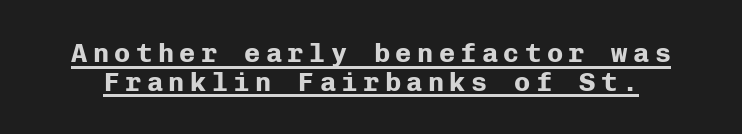
In terms of letterspacing, this is a distinctly airy, spread setting. In terms of weight, the rendering is a true, heavy bold. Underlined type. Notice how descenders almost collide with the ascenders below — that's tight leading.
